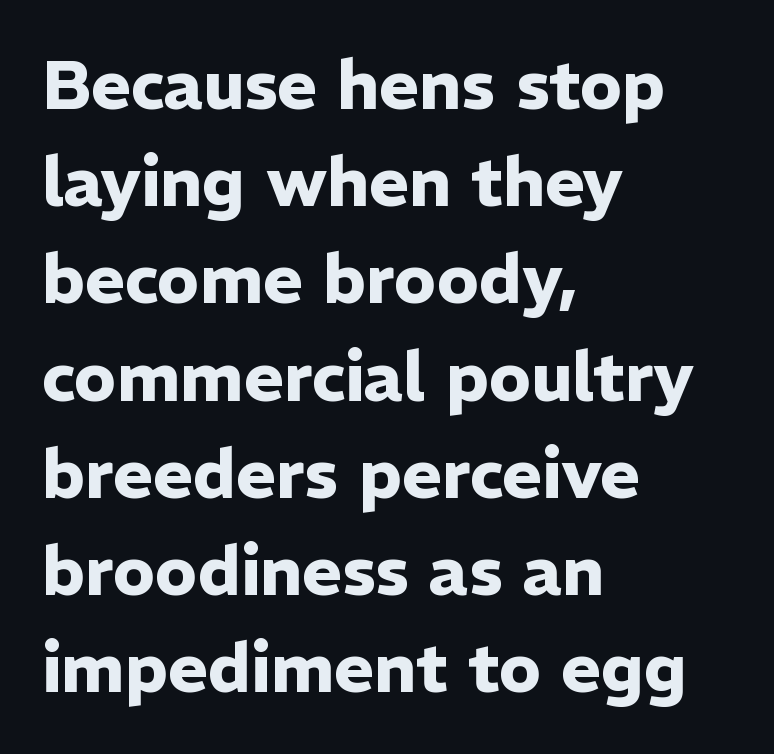
If you drew a line through each stem, it would be perfectly vertical. This sample uses plain, unmodified letter spacing. These words are printed bold, with thick strokes throughout. Alignment: flush left. Nobody drew a line under any word here. Examine the stroke ends and you'll find no serifs.
